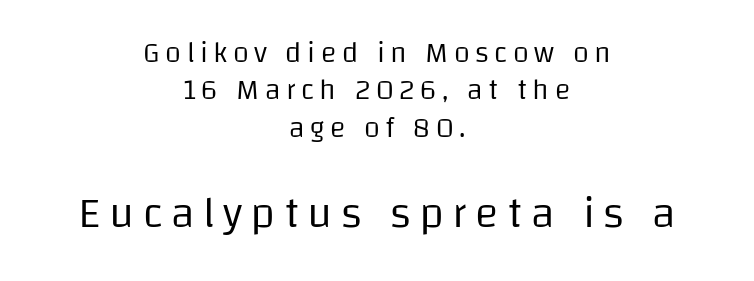
Q: Is the text bold? A: No.
Q: Is the text italic (slanted)? A: No, it is upright.
Q: Is the typeface a serif or a sans-serif typeface? A: Sans-serif.
Q: Is the text underlined? A: No.
Q: How is the paragraph aligned? A: Centered.
Q: Is the spacing between lines tight, normal or loose? A: Normal.
Q: Which block of text is set in a larger size, the first (top) or the second (bottom)? A: The second (bottom) one.
Q: Width (condensed, normal, or wide)? A: Normal.
Q: Stroke contrast? A: Low.
Q: x-height? A: Large.
Q: Monospaced? A: No.
